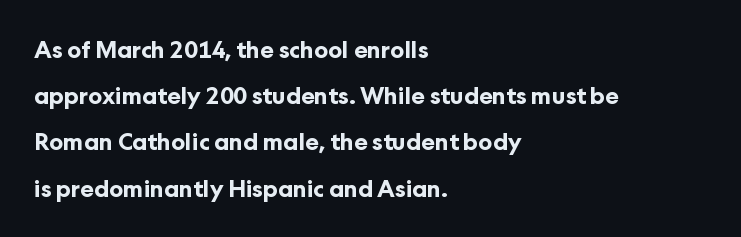
{"italic": "no", "bold": "yes", "underline": "no", "align": "left", "line_spacing": "loose", "line_spacing_ratio": 2.01, "letter_spacing": "normal", "letter_spacing_em": 0.0, "glyph_px": 23}
